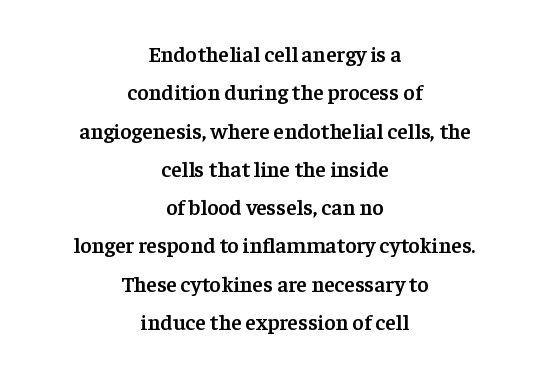
The image shows 22 px text type, upright; set centered, line spacing 1.74x, normal letter spacing, not underlined.
